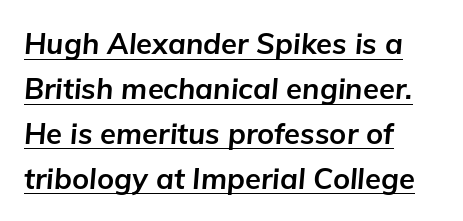
{"italic": "yes", "lean": "right", "slant_degrees": 5, "bold": "yes", "weight": "bold", "width": "normal", "stroke_contrast": "low", "x_height": "medium", "monospaced": "no", "underline": "yes", "align": "left", "line_spacing": "normal", "line_spacing_ratio": 1.55, "letter_spacing": "normal", "letter_spacing_em": 0.0, "glyph_px": 29}
